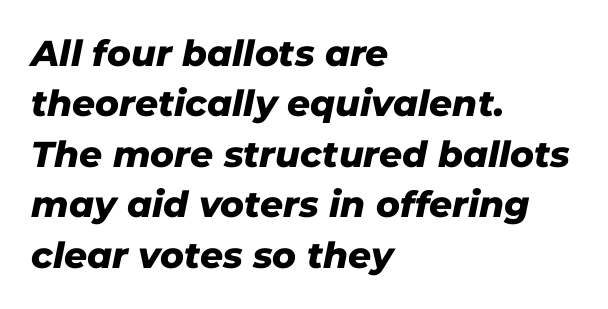
Thick stems and heavy bowls — unmistakably bold. Descenders are the only things crossing below the line. There is no visible air inserted between adjacent glyphs. Notice how the passage keeps a crisp vertical edge on the left only. Slant detected: the letters are inclined. How would I describe the line gaps? Plain and ordinary.
